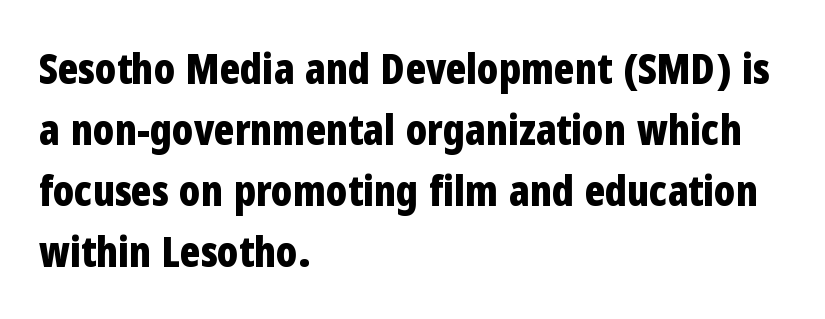
The image shows 42 px bold, condensed sans-serif type, upright; set left-aligned, normal line spacing (1.45x), normal letter spacing, not underlined; low stroke contrast and a medium x-height.
